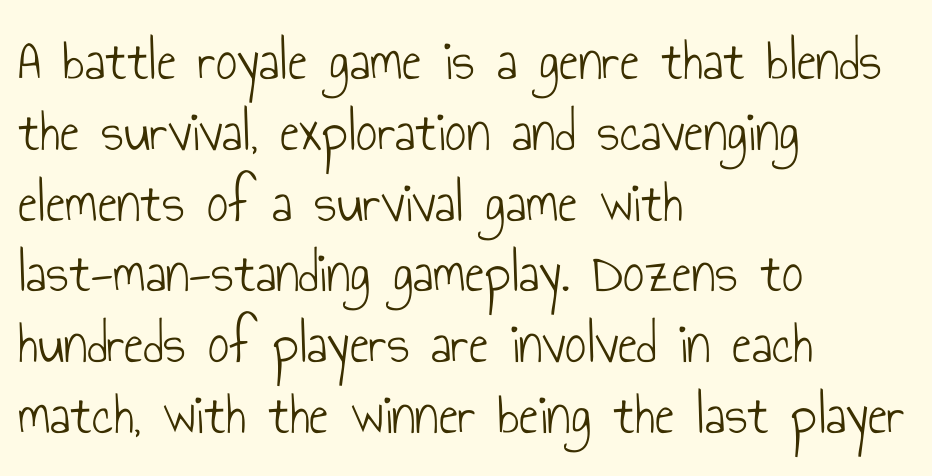
{"serif": "no", "italic": "no", "bold": "no", "weight": "light", "width": "condensed", "stroke_contrast": "low", "x_height": "small", "monospaced": "no", "underline": "no", "align": "left", "line_spacing_ratio": 1.2, "letter_spacing": "normal", "letter_spacing_em": 0.0, "glyph_px": 59}
